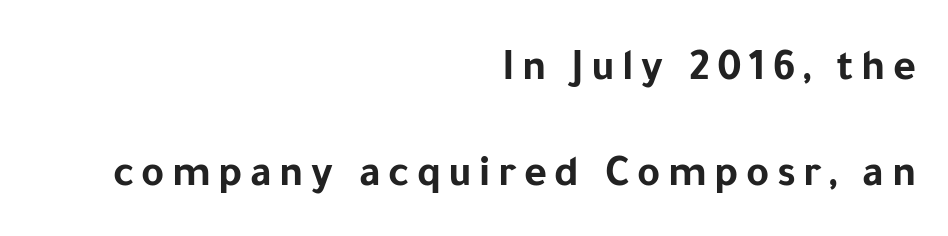
{"serif": "no", "italic": "no", "bold": "yes", "weight": "bold", "width": "normal", "stroke_contrast": "low", "x_height": "medium", "monospaced": "no", "underline": "no", "align": "right", "line_spacing": "loose", "line_spacing_ratio": 2.4, "glyph_px": 44}
